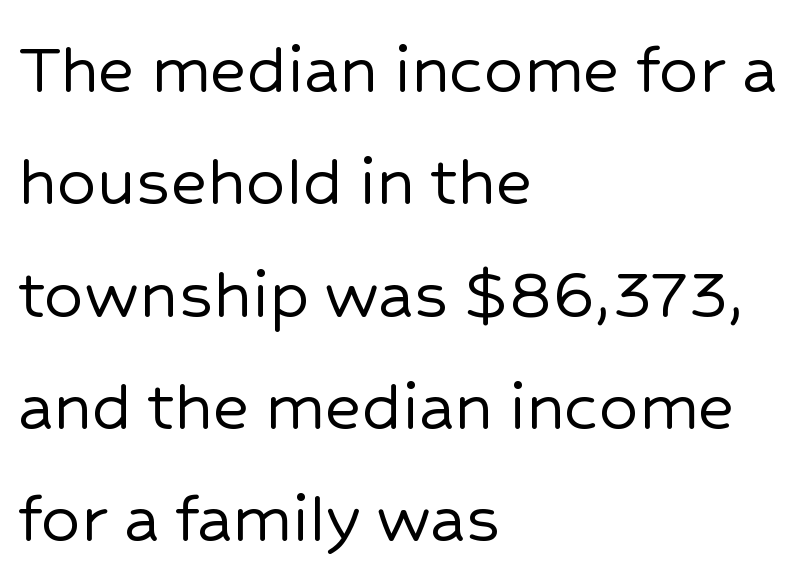
The image shows 78 px sans-serif type, upright; set left-aligned, normal line spacing (1.44x), normal letter spacing, not underlined; low stroke contrast and a medium x-height.
